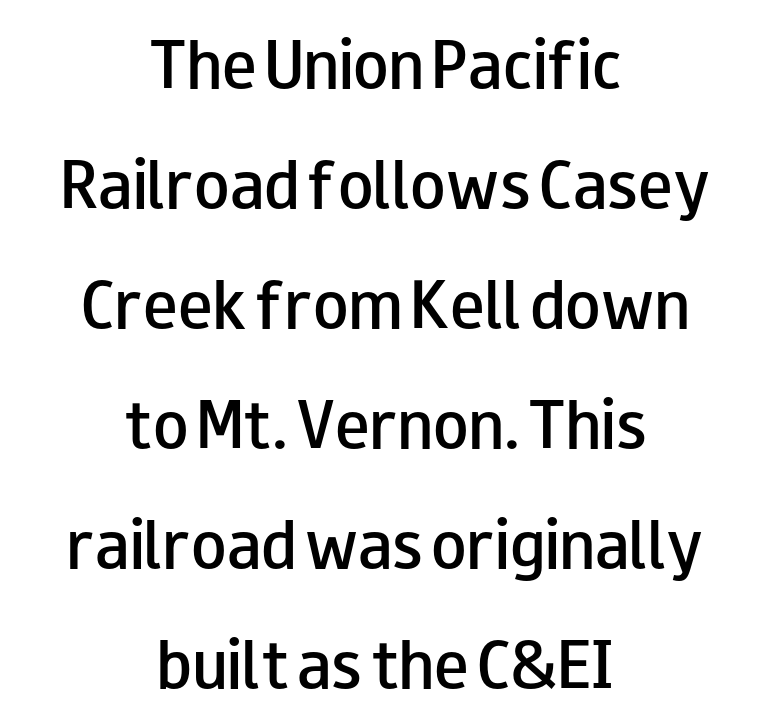
The image shows 58 px semibold, wide sans-serif type, upright; set centered, loose line spacing (2.07x), normal letter spacing, not underlined; low stroke contrast and a small x-height.
